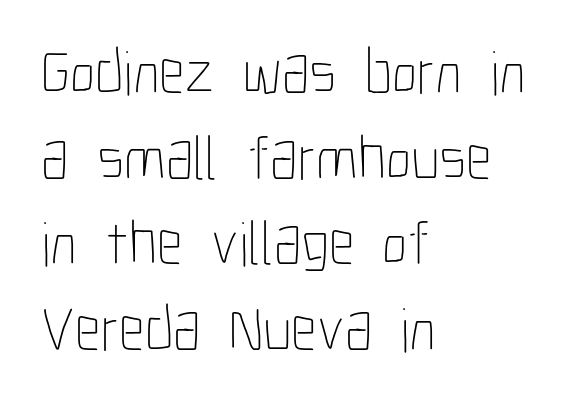
The image shows 63 px thin, condensed type, upright; set left-aligned, normal line spacing (1.36x), normal letter spacing, not underlined; low stroke contrast and a medium x-height.
